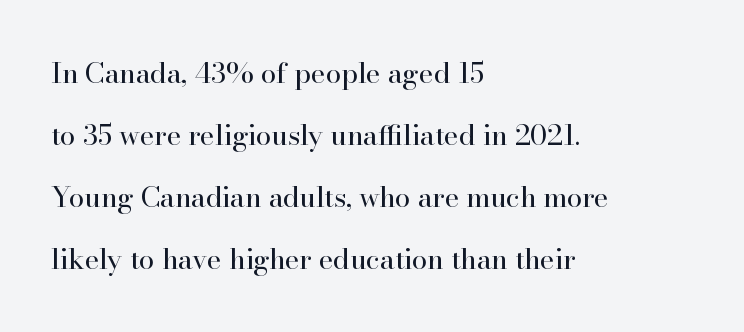
This rendering employs a face with finishing strokes, i.e., a serif. The specimen reads as upright at a glance. Line spacing here is loose. Proportional: the letters do not fall into vertical columns. Counters stay open thanks to moderate or lighter strokes. Words float on clear page, feet unadorned.
